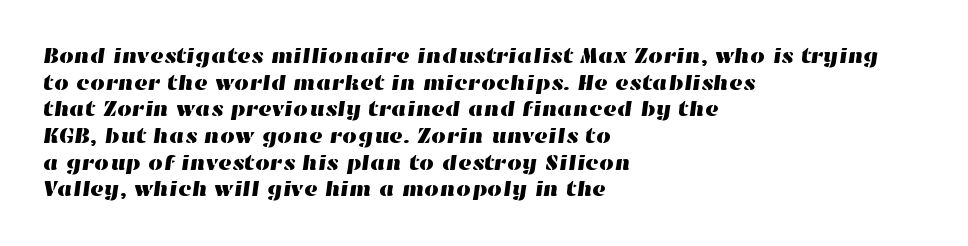
{"underline": "no", "align": "left", "line_spacing": "normal", "line_spacing_ratio": 1.27, "letter_spacing": "normal", "letter_spacing_em": 0.0, "glyph_px": 21}
